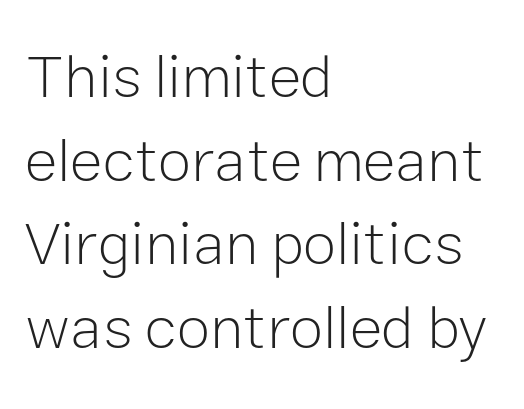
{"serif": "no", "italic": "no", "bold": "no", "weight": "light", "width": "normal", "stroke_contrast": "low", "x_height": "medium", "monospaced": "no", "underline": "no", "align": "left", "line_spacing": "normal", "line_spacing_ratio": 1.37, "letter_spacing": "normal", "letter_spacing_em": 0.0, "glyph_px": 61}
